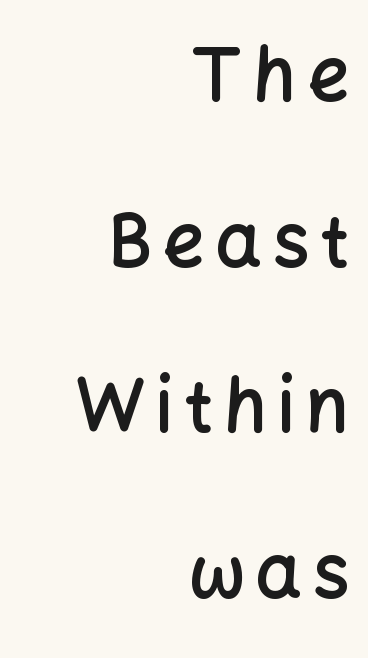
{"serif": "no", "italic": "no", "bold": "semi", "weight": "semibold", "width": "normal", "stroke_contrast": "low", "x_height": "medium", "monospaced": "no", "underline": "no", "align": "right", "line_spacing": "loose", "line_spacing_ratio": 2.27, "glyph_px": 73}
